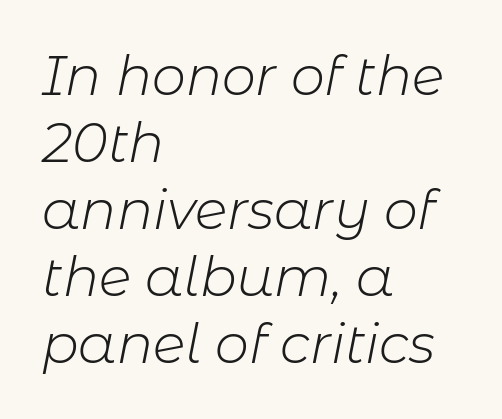
Is the letter spacing exaggerated? No — it looks like the ordinary default. You could not count columns in this text — the font is proportionally spaced. Is the type heavy? It reads as light-to-regular instead. An italicized treatment has been applied to the whole sample. Leftover space on each line is placed entirely after the last word.
